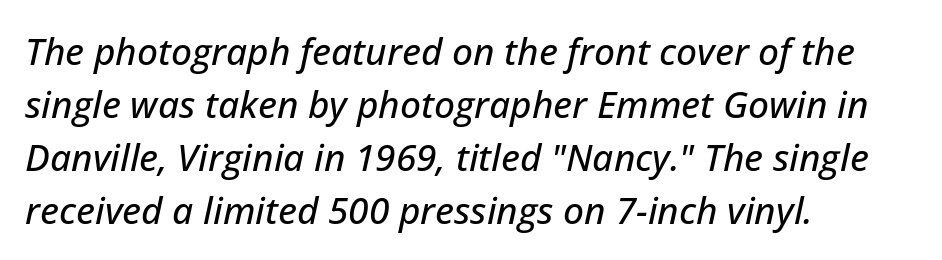
These lines were composed using italics. One-word summary of the alignment: left. The rendering uses natural spacing where letterforms have individual widths. Does the leading feel generous? No, just average. The letters sit at their default tracking, neither squeezed nor spread.
